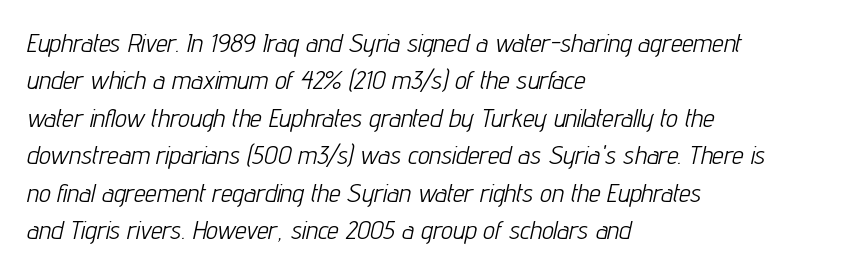
Q: Is the text bold? A: No.
Q: Is the text italic (slanted)? A: Yes, it leans right by about 12 degrees.
Q: Is the text underlined? A: No.
Q: How is the paragraph aligned? A: Left-aligned.
Q: Is the spacing between letters normal or unusually wide? A: Normal.
Q: Is the spacing between lines tight, normal or loose? A: Normal.
